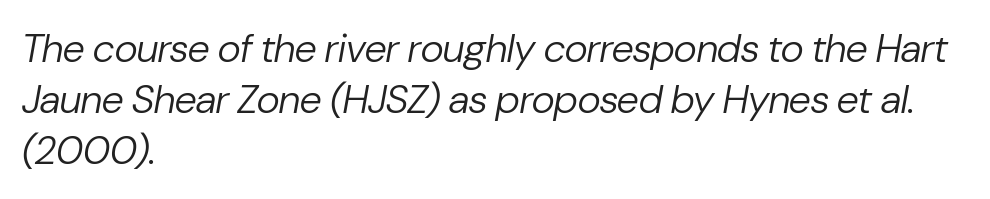
{"italic": "yes", "lean": "right", "slant_degrees": 10, "bold": "no", "weight": "regular", "width": "normal", "stroke_contrast": "low", "x_height": "medium", "monospaced": "no", "underline": "no", "align": "left", "line_spacing": "normal", "line_spacing_ratio": 1.27, "letter_spacing": "normal", "letter_spacing_em": 0.0, "glyph_px": 40}
